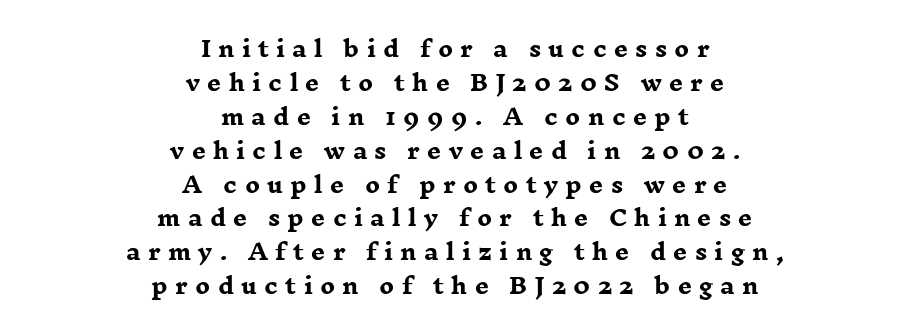
Display-style spreading of the glyphs; the letterfit is very open. The baseline area is clear. Centered paragraph, ragged on both sides. Strokes here are thick enough to call this a true bold.
